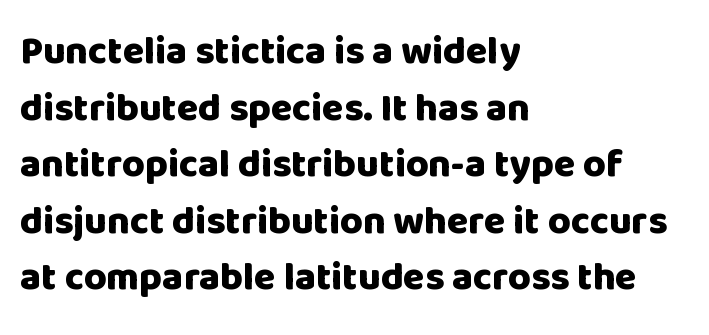
Q: Is the text bold? A: Yes.
Q: Is the text italic (slanted)? A: No, it is upright.
Q: Is the typeface a serif or a sans-serif typeface? A: Sans-serif.
Q: Is the text underlined? A: No.
Q: How is the paragraph aligned? A: Left-aligned.
Q: Is the spacing between letters normal or unusually wide? A: Normal.
Q: Is the spacing between lines tight, normal or loose? A: Normal.
Q: Width (condensed, normal, or wide)? A: Normal.
Q: Stroke contrast? A: Low.
Q: x-height? A: Large.
Q: Monospaced? A: No.
